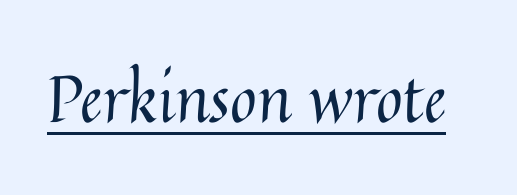
Q: Is the text bold? A: No.
Q: Is the text italic (slanted)? A: Yes.
Q: Is the text underlined? A: Yes.
Q: Is the spacing between letters normal or unusually wide? A: Normal.
Q: Width (condensed, normal, or wide)? A: Normal.
Q: Stroke contrast? A: Medium.
Q: x-height? A: Medium.
Q: Monospaced? A: No.
